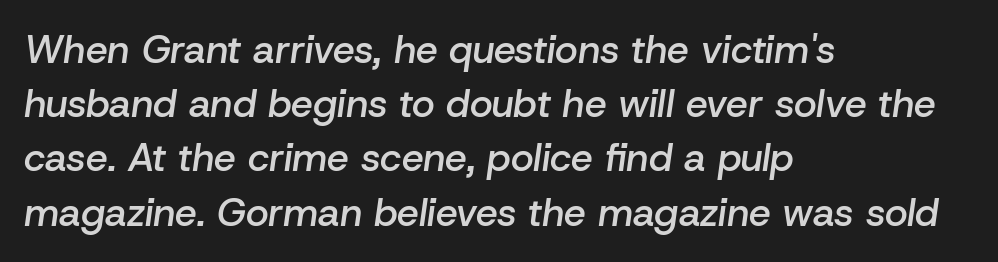
Q: Is the text bold? A: Semi-bold.
Q: Is the text italic (slanted)? A: Yes, it leans right by about 8 degrees.
Q: Is the text underlined? A: No.
Q: How is the paragraph aligned? A: Left-aligned.
Q: Is the spacing between letters normal or unusually wide? A: Normal.
Q: Is the spacing between lines tight, normal or loose? A: Normal.
Q: Width (condensed, normal, or wide)? A: Normal.
Q: Stroke contrast? A: Low.
Q: x-height? A: Medium.
Q: Monospaced? A: No.
